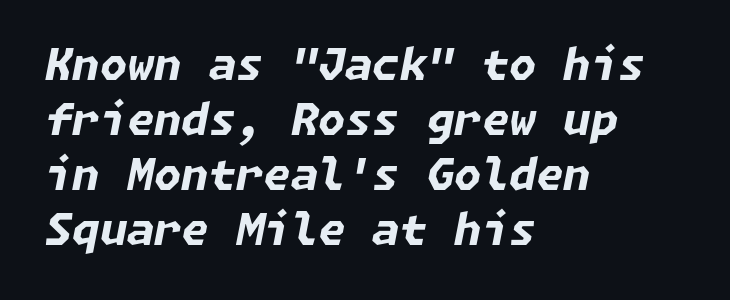
{"italic": "yes", "lean": "right", "slant_degrees": 11, "bold": "yes", "weight": "bold", "width": "normal", "stroke_contrast": "low", "x_height": "medium", "underline": "no", "align": "left", "line_spacing": "normal", "line_spacing_ratio": 1.25, "letter_spacing": "normal", "letter_spacing_em": 0.0, "glyph_px": 44}
